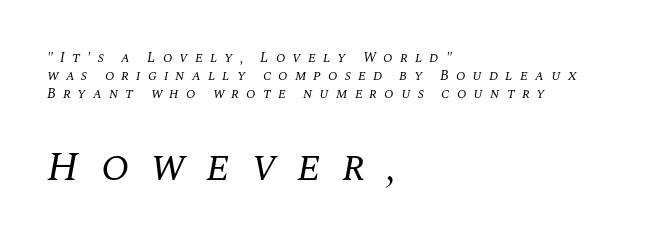
Q: Is the text bold? A: No.
Q: Is the text italic (slanted)? A: Yes, it leans right by about 10 degrees.
Q: Is the typeface a serif or a sans-serif typeface? A: Serif.
Q: Is the text underlined? A: No.
Q: How is the paragraph aligned? A: Left-aligned.
Q: Is the spacing between letters normal or unusually wide? A: Unusually wide.
Q: Is the spacing between lines tight, normal or loose? A: Normal.
Q: Which block of text is set in a larger size, the first (top) or the second (bottom)? A: The second (bottom) one.
Q: Width (condensed, normal, or wide)? A: Normal.
Q: Stroke contrast? A: Medium.
Q: x-height? A: Large.
Q: Monospaced? A: No.
